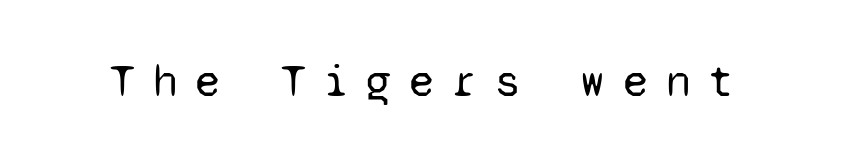
{"serif": "no", "italic": "no", "bold": "no", "weight": "regular", "width": "normal", "stroke_contrast": "low", "x_height": "medium", "monospaced": "yes", "underline": "no", "letter_spacing": "wide", "letter_spacing_em": 0.4, "glyph_px": 45}
